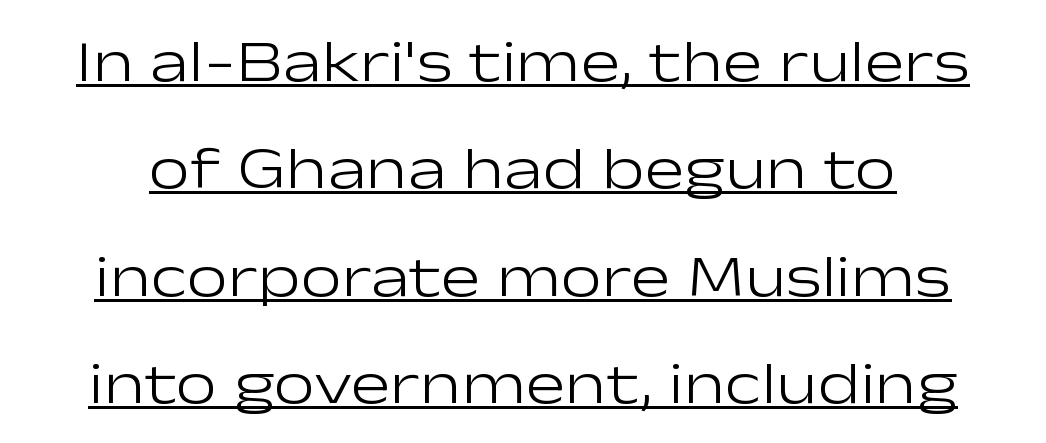
{"serif": "no", "italic": "no", "bold": "no", "weight": "light", "width": "wide", "stroke_contrast": "low", "x_height": "medium", "monospaced": "no", "underline": "yes", "line_spacing_ratio": 1.82, "letter_spacing": "normal", "letter_spacing_em": 0.0, "glyph_px": 59}
